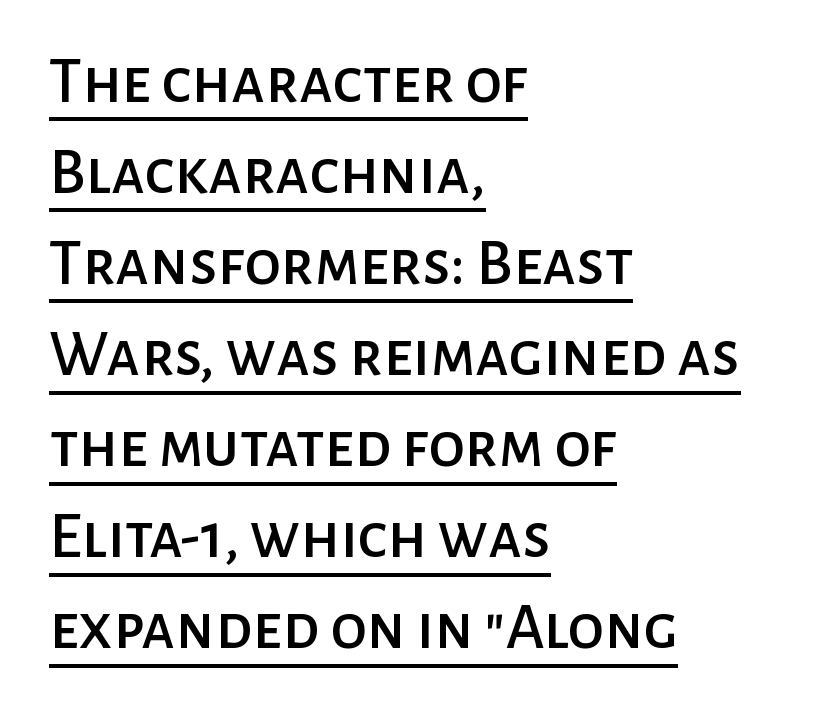
Rendered with straight, roman letterforms. This sample uses plain, unmodified letter spacing. Does the leading feel generous? No, just average. The letters carry no serifs — their stems end cleanly without finishing strokes. Note the varied advance widths — an 'i' is clearly narrower than an 'm'. The rag falls on the right side of this text block.
